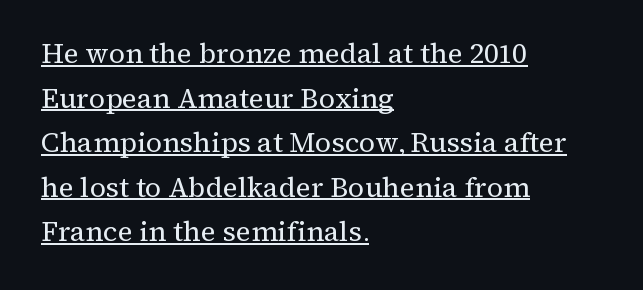
Q: Is the text bold? A: No.
Q: Is the text italic (slanted)? A: No, it is upright.
Q: Is the typeface a serif or a sans-serif typeface? A: Serif.
Q: Is the text underlined? A: Yes.
Q: How is the paragraph aligned? A: Left-aligned.
Q: Is the spacing between letters normal or unusually wide? A: Normal.
Q: Is the spacing between lines tight, normal or loose? A: Normal.
Q: Width (condensed, normal, or wide)? A: Normal.
Q: Stroke contrast? A: Medium.
Q: x-height? A: Medium.
Q: Monospaced? A: No.
